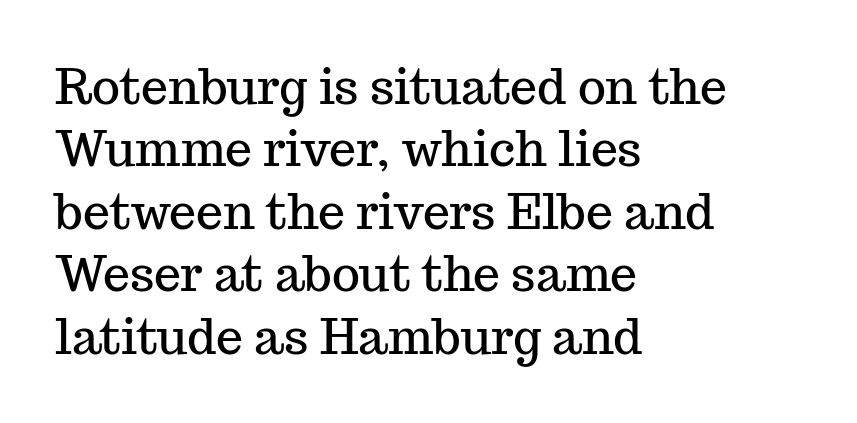
Q: Is the text italic (slanted)? A: No, it is upright.
Q: Is the typeface a serif or a sans-serif typeface? A: Serif.
Q: Is the text underlined? A: No.
Q: How is the paragraph aligned? A: Left-aligned.
Q: Is the spacing between letters normal or unusually wide? A: Normal.
Q: Is the spacing between lines tight, normal or loose? A: Normal.
Q: Width (condensed, normal, or wide)? A: Normal.
Q: Stroke contrast? A: Medium.
Q: x-height? A: Medium.
Q: Monospaced? A: No.
